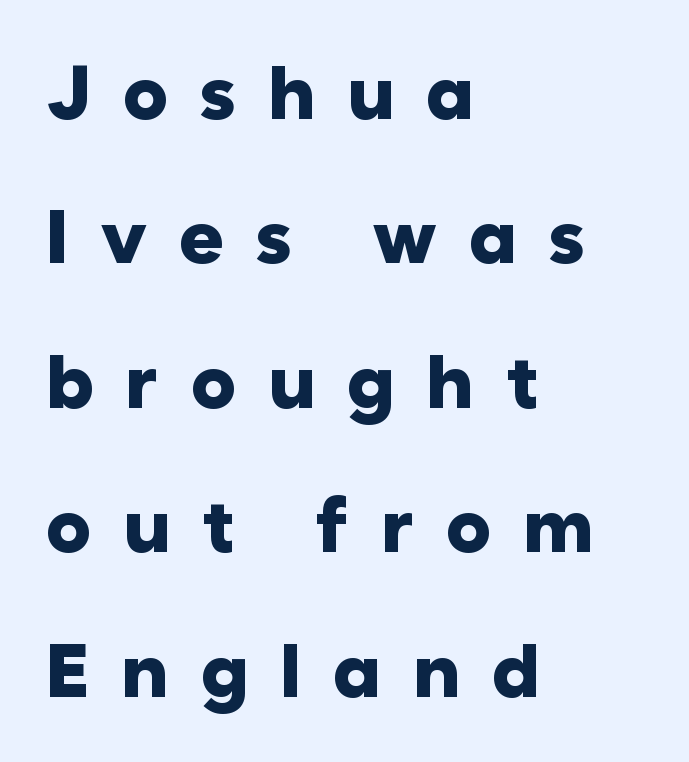
{"serif": "no", "italic": "no", "bold": "yes", "weight": "heavy", "width": "normal", "stroke_contrast": "low", "x_height": "medium", "monospaced": "no", "underline": "no", "align": "left", "line_spacing": "loose", "line_spacing_ratio": 1.9, "letter_spacing": "wide", "letter_spacing_em": 0.41, "glyph_px": 76}
